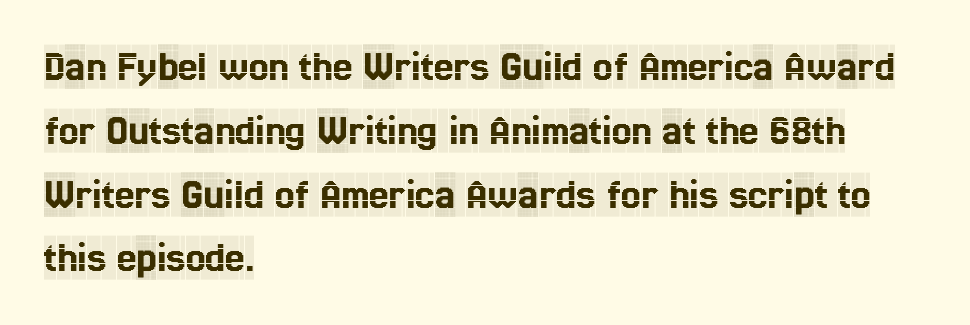
{"serif": "yes", "italic": "no", "width": "condensed", "x_height": "large", "monospaced": "no", "underline": "no", "align": "left", "line_spacing": "normal", "line_spacing_ratio": 1.45, "letter_spacing": "normal", "letter_spacing_em": 0.0, "glyph_px": 44}
